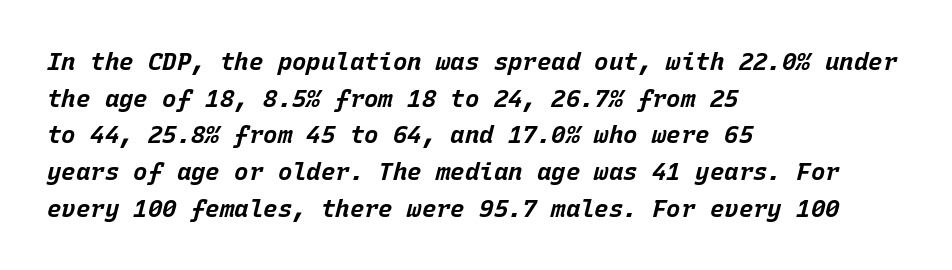
{"italic": "yes", "lean": "right", "slant_degrees": 15, "bold": "yes", "underline": "no", "align": "left", "line_spacing": "normal", "line_spacing_ratio": 1.53, "letter_spacing": "normal", "letter_spacing_em": 0.0, "glyph_px": 24}
